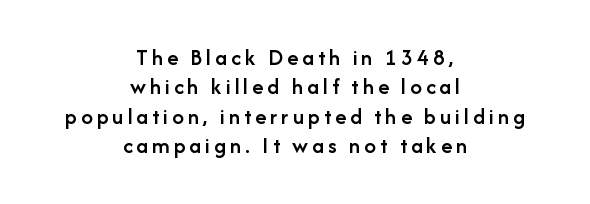
How heavy is the stroke? Medium-heavy — a semibold, shy of bold. Leading: standard. The passage is arranged like a title page — every line centered. When letters stand straight like this, we call the style roman or upright.
